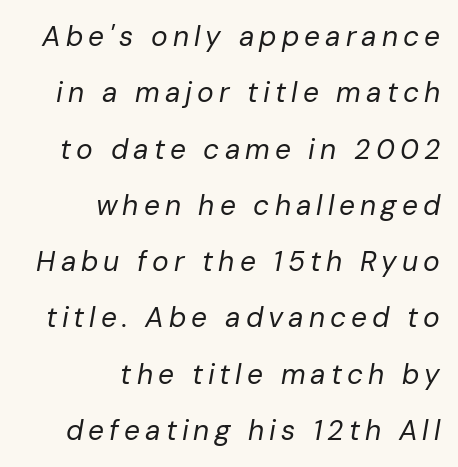
{"italic": "yes", "lean": "right", "slant_degrees": 10, "bold": "no", "weight": "regular", "width": "normal", "stroke_contrast": "low", "x_height": "medium", "monospaced": "no", "underline": "no", "align": "right", "line_spacing": "loose", "line_spacing_ratio": 2.01, "glyph_px": 28}
